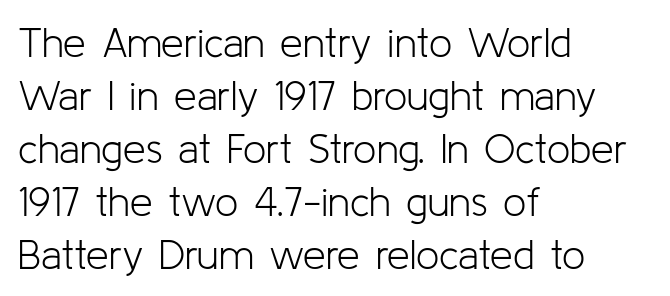
Caption: multi-line text, flush left, ragged right. Nope, no serifs anywhere on these letters. These lines are rendered in a variable-pitch font. Whoever set this chose a conventional vertical rhythm. Has an underline been added? It has not.
